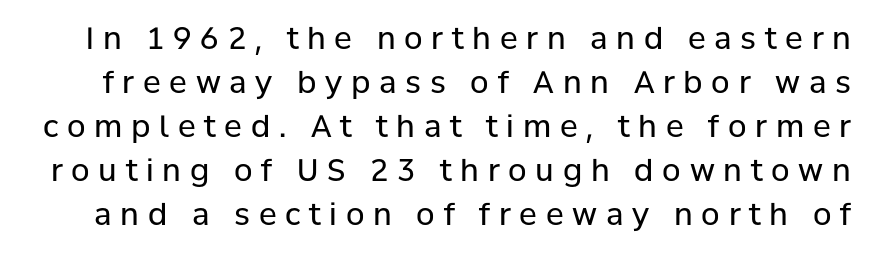
Q: Is the text bold? A: No.
Q: Is the text italic (slanted)? A: No, it is upright.
Q: Is the typeface a serif or a sans-serif typeface? A: Sans-serif.
Q: Is the text underlined? A: No.
Q: Is the spacing between letters normal or unusually wide? A: Unusually wide.
Q: Is the spacing between lines tight, normal or loose? A: Normal.
Q: Width (condensed, normal, or wide)? A: Normal.
Q: Stroke contrast? A: Low.
Q: x-height? A: Medium.
Q: Monospaced? A: No.
